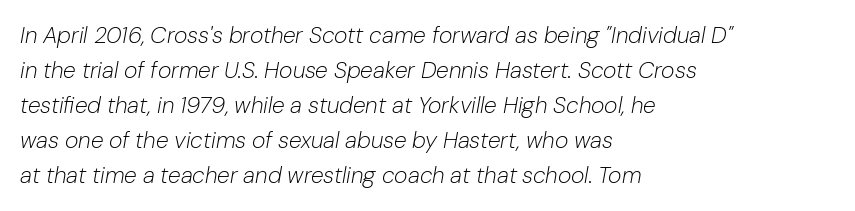
{"italic": "yes", "lean": "right", "slant_degrees": 10, "bold": "no", "underline": "no", "align": "left", "line_spacing": "normal", "line_spacing_ratio": 1.52, "letter_spacing": "normal", "letter_spacing_em": 0.0, "glyph_px": 23}
